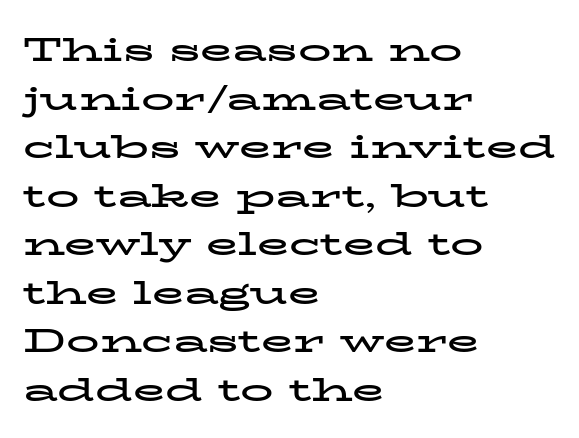
The image shows 33 px bold, wide serif type, upright; set left-aligned, normal line spacing (1.47x), normal letter spacing, not underlined; low stroke contrast and a medium x-height.
